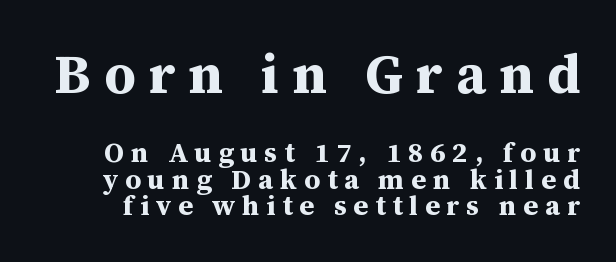
Q: Is the text bold? A: Yes.
Q: Is the text italic (slanted)? A: No, it is upright.
Q: Is the typeface a serif or a sans-serif typeface? A: Serif.
Q: Is the text underlined? A: No.
Q: Is the spacing between letters normal or unusually wide? A: Unusually wide.
Q: Is the spacing between lines tight, normal or loose? A: Tight.
Q: Which block of text is set in a larger size, the first (top) or the second (bottom)? A: The first (top) one.
Q: Width (condensed, normal, or wide)? A: Normal.
Q: Stroke contrast? A: Medium.
Q: x-height? A: Medium.
Q: Monospaced? A: No.
